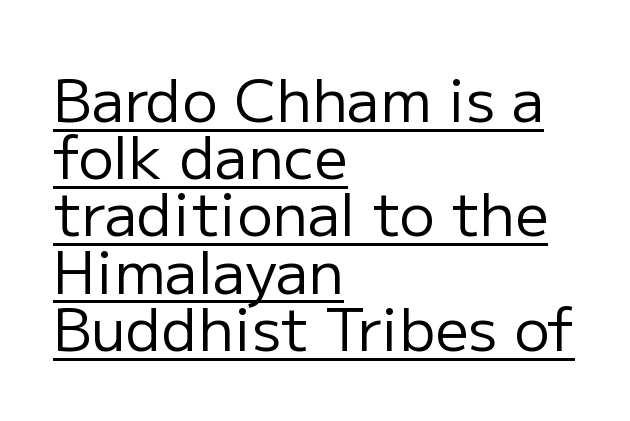
Q: Is the text bold? A: No.
Q: Is the text italic (slanted)? A: No, it is upright.
Q: Is the typeface a serif or a sans-serif typeface? A: Sans-serif.
Q: Is the text underlined? A: Yes.
Q: How is the paragraph aligned? A: Left-aligned.
Q: Is the spacing between letters normal or unusually wide? A: Normal.
Q: Is the spacing between lines tight, normal or loose? A: Tight.
Q: Width (condensed, normal, or wide)? A: Normal.
Q: Stroke contrast? A: Low.
Q: x-height? A: Medium.
Q: Monospaced? A: No.
